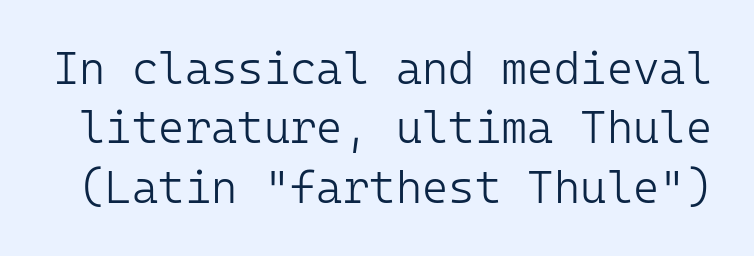
Q: Is the text bold? A: No.
Q: Is the text italic (slanted)? A: No, it is upright.
Q: Is the typeface a serif or a sans-serif typeface? A: Sans-serif.
Q: Is the text underlined? A: No.
Q: Is the spacing between letters normal or unusually wide? A: Normal.
Q: Is the spacing between lines tight, normal or loose? A: Normal.
Q: Width (condensed, normal, or wide)? A: Normal.
Q: Stroke contrast? A: Low.
Q: x-height? A: Medium.
Q: Monospaced? A: Yes.
